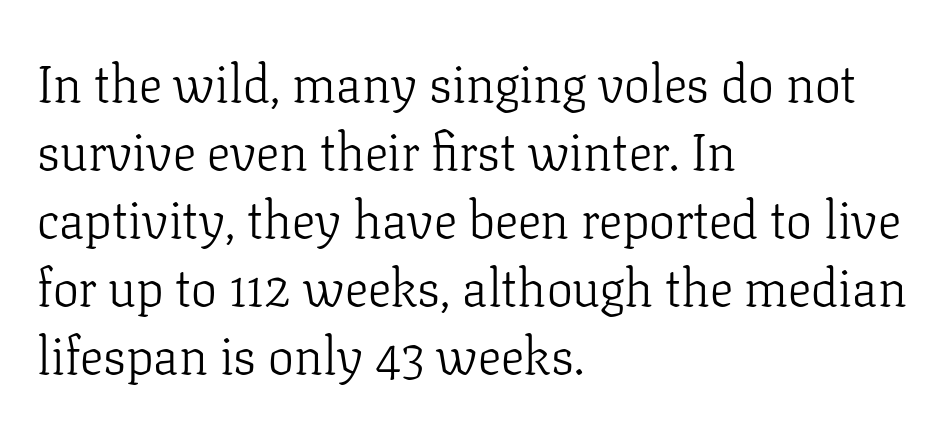
{"serif": "yes", "italic": "no", "bold": "no", "weight": "light", "width": "normal", "stroke_contrast": "low", "x_height": "medium", "monospaced": "no", "underline": "no", "align": "left", "line_spacing": "normal", "line_spacing_ratio": 1.31, "letter_spacing": "normal", "letter_spacing_em": 0.0, "glyph_px": 52}
